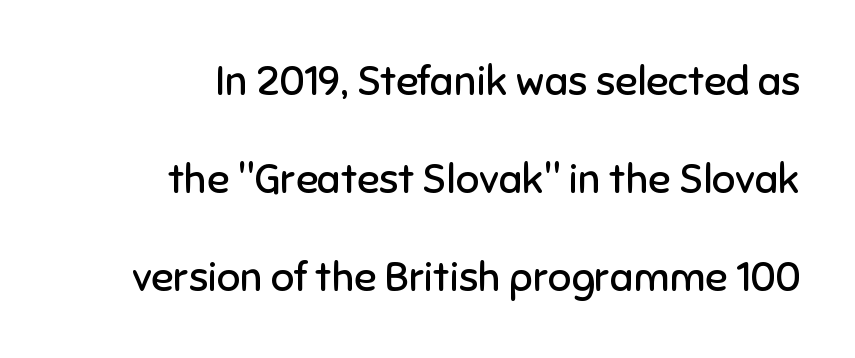
{"serif": "no", "italic": "no", "bold": "no", "weight": "regular", "width": "normal", "stroke_contrast": "low", "x_height": "medium", "monospaced": "no", "underline": "no", "align": "right", "line_spacing": "loose", "line_spacing_ratio": 2.39, "letter_spacing": "normal", "letter_spacing_em": 0.0, "glyph_px": 41}
